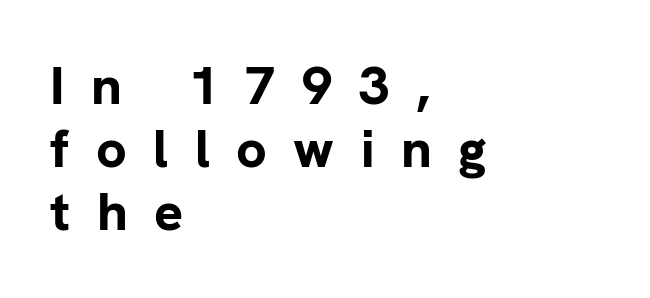
The ragged edge is on the right, which tells us the setting is flush left. Just letters on the line, the space beneath them empty. As a designer I'd log this as weight 700, bold. These lines were composed using upright roman letters. The characters display no serif detailing; their extremities are plain. Short note: letters widely spaced.
